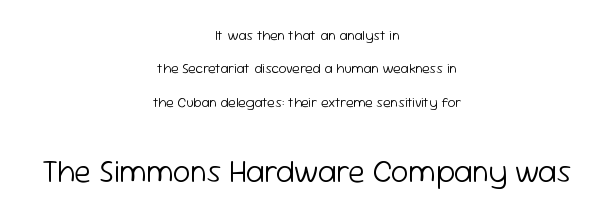
Q: Is the text bold? A: No.
Q: Is the text italic (slanted)? A: No, it is upright.
Q: Is the typeface a serif or a sans-serif typeface? A: Sans-serif.
Q: Is the text underlined? A: No.
Q: How is the paragraph aligned? A: Centered.
Q: Is the spacing between letters normal or unusually wide? A: Normal.
Q: Is the spacing between lines tight, normal or loose? A: Loose.
Q: Which block of text is set in a larger size, the first (top) or the second (bottom)? A: The second (bottom) one.
Q: Width (condensed, normal, or wide)? A: Normal.
Q: Stroke contrast? A: Low.
Q: x-height? A: Medium.
Q: Monospaced? A: No.
